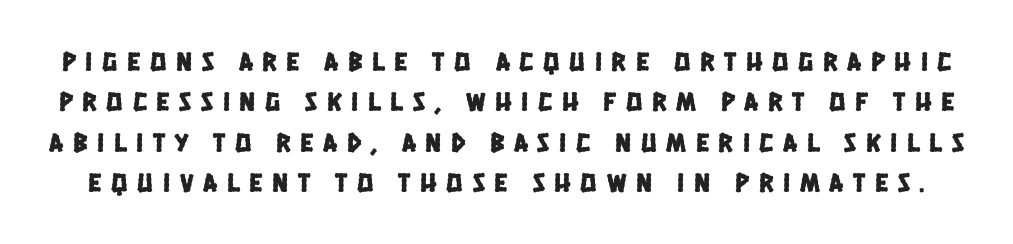
The image shows 27 px text type; set normal line spacing (1.5x), unusually wide letter spacing (+0.36 em), not underlined.
